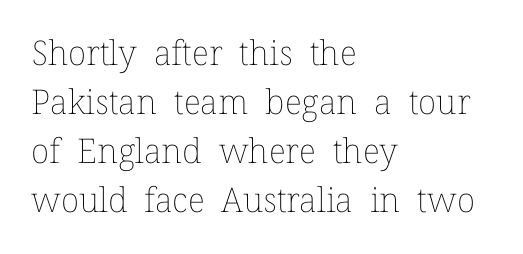
Weight: not bold — regular or lighter. The paragraph shown leans on its left margin. The lines sit at an ordinary, default distance from one another. This sample uses plain, unmodified letter spacing. Every stem runs plumb, perpendicular to the baseline. The space beneath each line is pristine and unruled.
